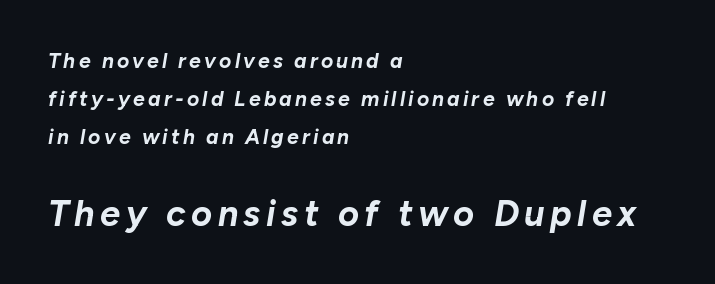
The image shows 36 px bold type, italic (leaning right); set left-aligned, line spacing 1.82x, not underlined; the second (bottom) block is 1.71x larger; low stroke contrast and a medium x-height.
